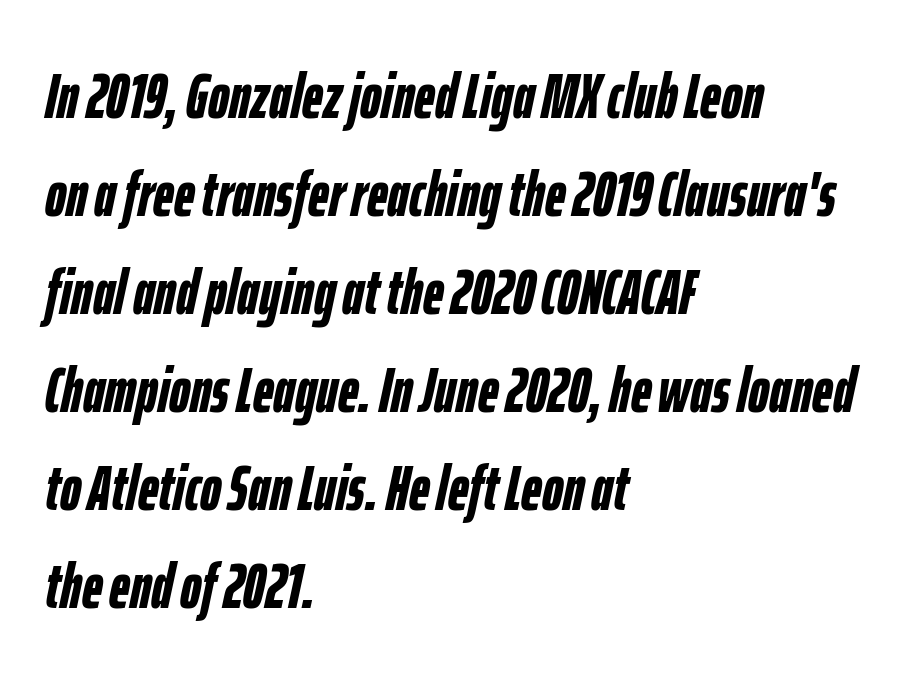
The type is set solid horizontally, with unmodified tracking. Decoration check: the copy has no underline. The block of text has a typical density, with ordinary space between rows. Chunky letters — that's bold for sure.
